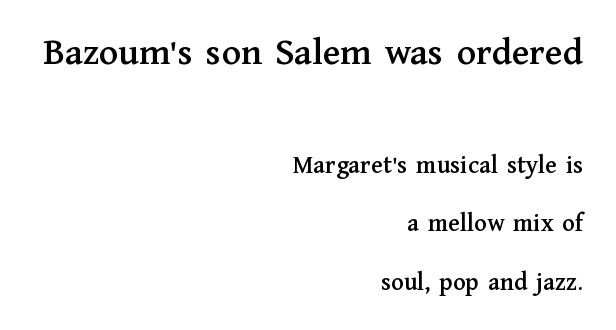
The rendering shrinks the type as you move from the upper chunk to the lower. Anything drawn beneath the words? Only blank space. The rendering uses natural spacing where letterforms have individual widths. Upright lettering throughout.
